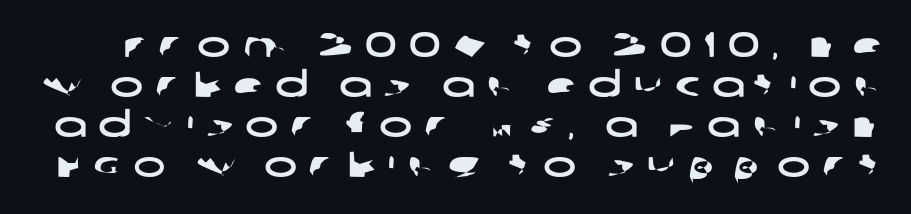
Q: Is the typeface a serif or a sans-serif typeface? A: Sans-serif.
Q: Is the text underlined? A: No.
Q: Is the spacing between letters normal or unusually wide? A: Unusually wide.
Q: Is the spacing between lines tight, normal or loose? A: Tight.
Q: Width (condensed, normal, or wide)? A: Wide.
Q: Stroke contrast? A: Low.
Q: x-height? A: Large.
Q: Monospaced? A: No.
